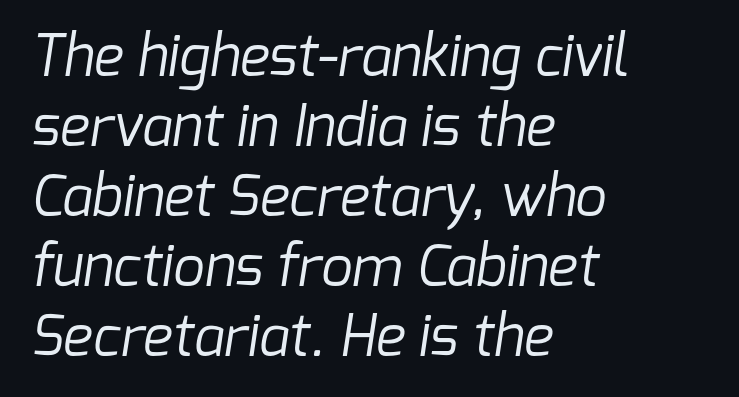
The setting favours the left margin, as ordinary paragraphs usually do. The rendering uses a moderate line-height, typical for paragraphs. Honestly, there is no underline to notice here at all. This sample uses a sans-serif face. The typesetting does not lean heavy: it is not bold.
